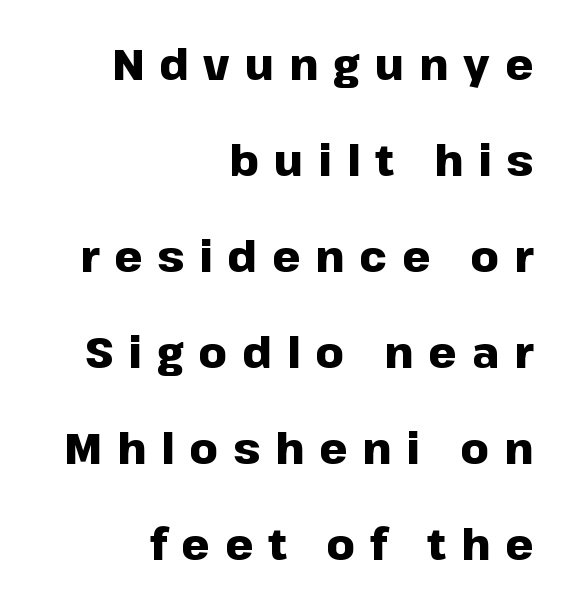
{"serif": "no", "italic": "no", "bold": "yes", "weight": "heavy", "width": "normal", "stroke_contrast": "low", "x_height": "medium", "monospaced": "no", "underline": "no", "align": "right", "line_spacing": "loose", "line_spacing_ratio": 2.18, "letter_spacing": "wide", "letter_spacing_em": 0.34, "glyph_px": 44}
